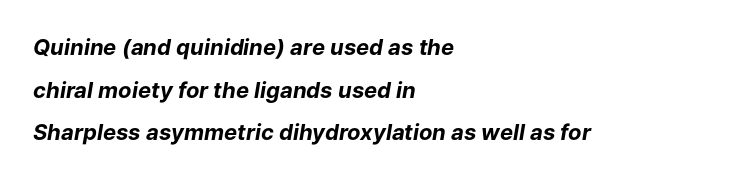
Its strokes are broad and dark, the hallmark of bold type. Leading: increased. This sample uses an oblique cut, with every glyph tilted off the vertical. The baseline area is clear. You could call the tracking neutral — neither tight nor loose.
